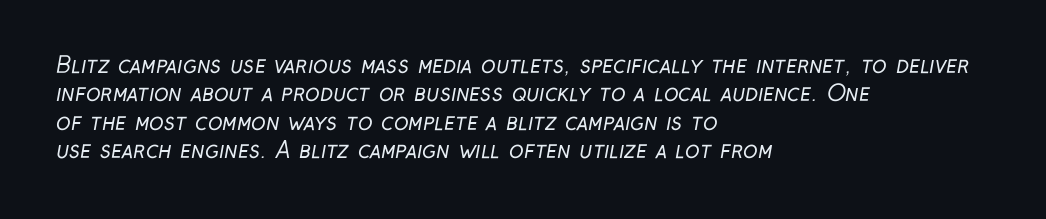
{"bold": "no", "underline": "no", "align": "left", "line_spacing": "normal", "line_spacing_ratio": 1.29, "letter_spacing": "normal", "letter_spacing_em": 0.0, "glyph_px": 22}
